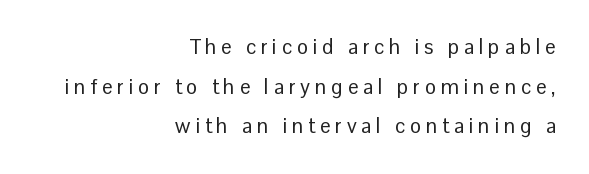
{"italic": "no", "bold": "no", "underline": "no", "align": "right", "line_spacing_ratio": 1.89, "letter_spacing": "wide", "letter_spacing_em": 0.23, "glyph_px": 21}
